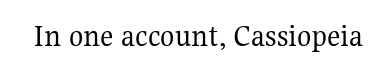
{"serif": "yes", "italic": "no", "bold": "no", "weight": "regular", "width": "normal", "stroke_contrast": "medium", "x_height": "medium", "monospaced": "no", "underline": "no", "letter_spacing": "normal", "letter_spacing_em": 0.0, "glyph_px": 33}
